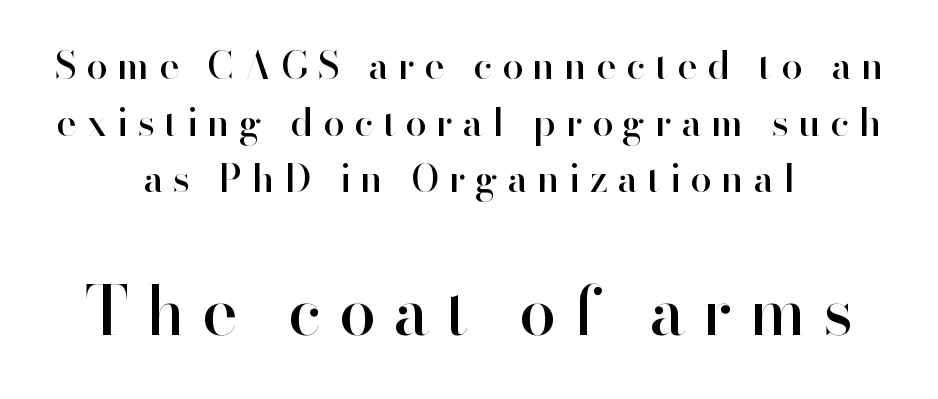
Q: Is the text italic (slanted)? A: No, it is upright.
Q: Is the typeface a serif or a sans-serif typeface? A: Sans-serif.
Q: Is the text underlined? A: No.
Q: How is the paragraph aligned? A: Centered.
Q: Is the spacing between letters normal or unusually wide? A: Unusually wide.
Q: Is the spacing between lines tight, normal or loose? A: Normal.
Q: Which block of text is set in a larger size, the first (top) or the second (bottom)? A: The second (bottom) one.
Q: Width (condensed, normal, or wide)? A: Normal.
Q: Stroke contrast? A: High.
Q: x-height? A: Small.
Q: Monospaced? A: No.
